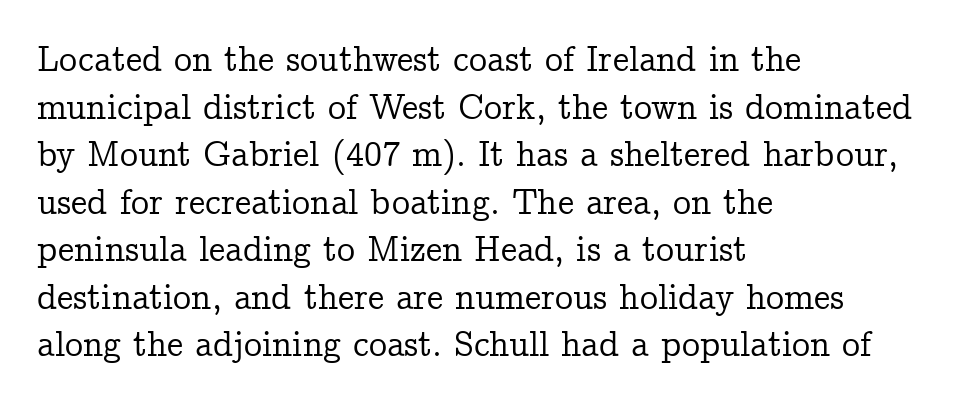
{"serif": "yes", "italic": "no", "width": "normal", "stroke_contrast": "low", "x_height": "medium", "monospaced": "no", "underline": "no", "align": "left", "line_spacing": "normal", "line_spacing_ratio": 1.32, "letter_spacing": "normal", "letter_spacing_em": 0.0, "glyph_px": 36}
